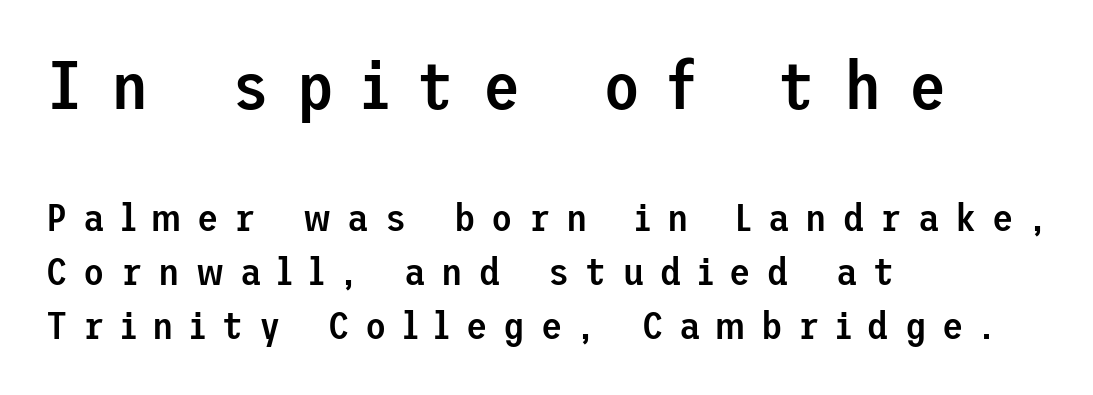
Q: Is the text bold? A: Semi-bold.
Q: Is the text italic (slanted)? A: No, it is upright.
Q: Is the typeface a serif or a sans-serif typeface? A: Sans-serif.
Q: Is the text underlined? A: No.
Q: How is the paragraph aligned? A: Left-aligned.
Q: Is the spacing between letters normal or unusually wide? A: Unusually wide.
Q: Is the spacing between lines tight, normal or loose? A: Normal.
Q: Which block of text is set in a larger size, the first (top) or the second (bottom)? A: The first (top) one.
Q: Width (condensed, normal, or wide)? A: Normal.
Q: Stroke contrast? A: Low.
Q: x-height? A: Medium.
